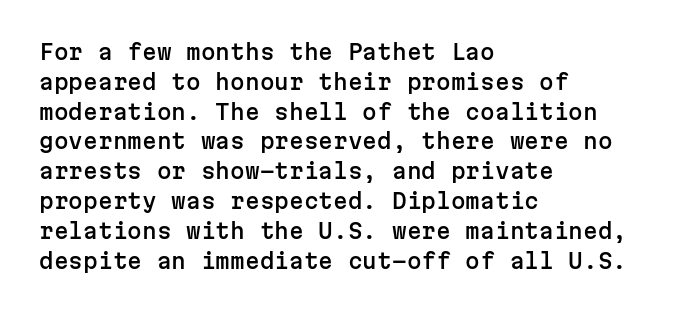
Which margin do the lines hug? The left one — the right edge is uneven. The letters stand upright; this is a roman face. Any mark beneath the type? The region is blank. The space between consecutive lines is moderate. No extra tracking has been applied to these lines.
